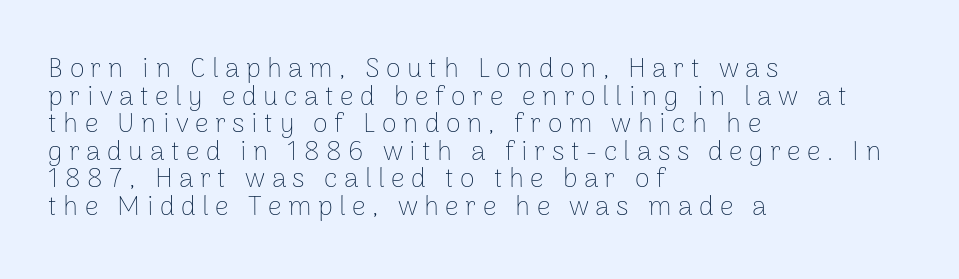
Q: Is the text bold? A: No.
Q: Is the text italic (slanted)? A: No, it is upright.
Q: Is the text underlined? A: No.
Q: How is the paragraph aligned? A: Left-aligned.
Q: Is the spacing between letters normal or unusually wide? A: Unusually wide.
Q: Is the spacing between lines tight, normal or loose? A: Tight.
